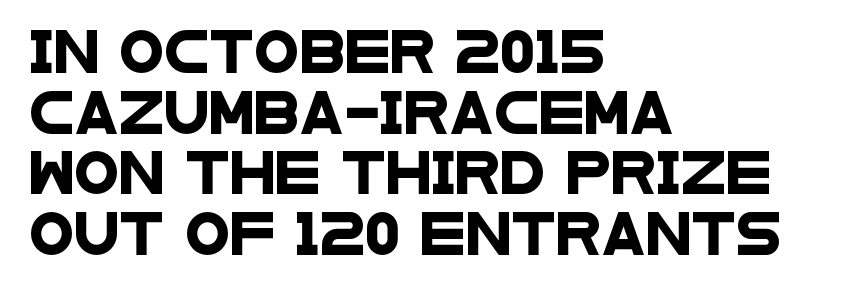
{"serif": "no", "width": "wide", "stroke_contrast": "low", "x_height": "large", "monospaced": "no", "underline": "no", "align": "left", "line_spacing": "normal", "line_spacing_ratio": 1.48, "letter_spacing": "normal", "letter_spacing_em": 0.0, "glyph_px": 41}
